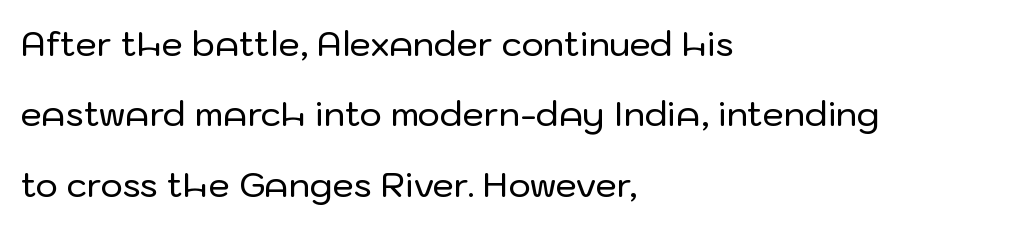
{"serif": "no", "italic": "no", "width": "normal", "stroke_contrast": "low", "x_height": "medium", "monospaced": "no", "underline": "no", "align": "left", "line_spacing": "loose", "line_spacing_ratio": 2.07, "letter_spacing": "normal", "letter_spacing_em": 0.0, "glyph_px": 34}
